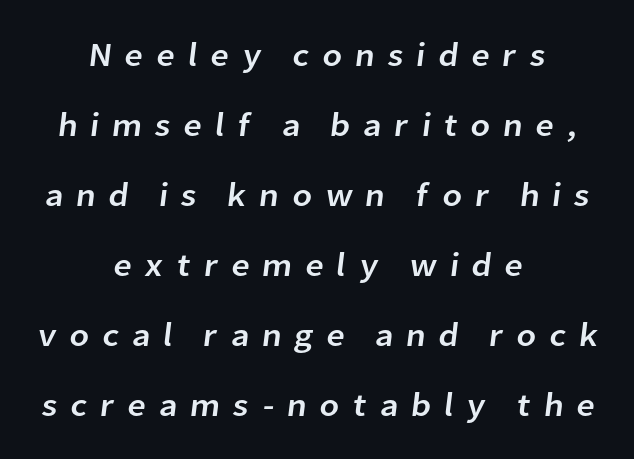
{"serif": "no", "width": "normal", "stroke_contrast": "low", "x_height": "medium", "monospaced": "no", "underline": "no", "align": "center", "line_spacing": "loose", "line_spacing_ratio": 2.12, "letter_spacing": "wide", "letter_spacing_em": 0.37, "glyph_px": 33}
